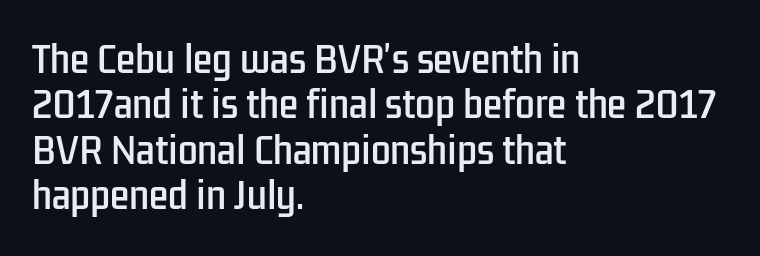
{"serif": "no", "italic": "no", "width": "condensed", "stroke_contrast": "low", "x_height": "medium", "monospaced": "no", "underline": "no", "align": "left", "line_spacing": "normal", "line_spacing_ratio": 1.3, "letter_spacing": "normal", "letter_spacing_em": 0.0, "glyph_px": 35}
